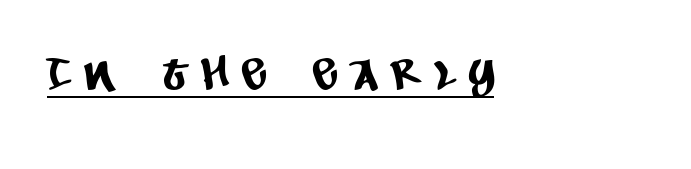
The image shows 45 px condensed sans-serif type; set left-aligned, unusually wide letter spacing (+0.32 em), underlined; low stroke contrast and a large x-height.
